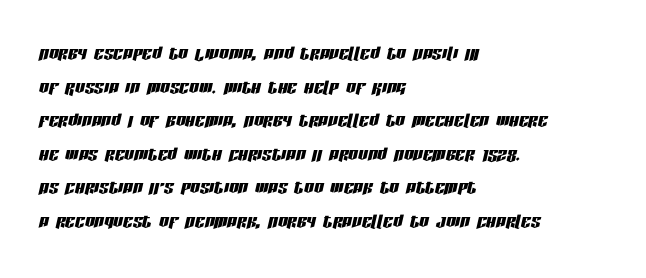
{"italic": "yes", "lean": "right", "slant_degrees": 13, "underline": "no", "align": "left", "line_spacing": "normal", "line_spacing_ratio": 1.4, "letter_spacing": "normal", "letter_spacing_em": 0.0, "glyph_px": 24}
